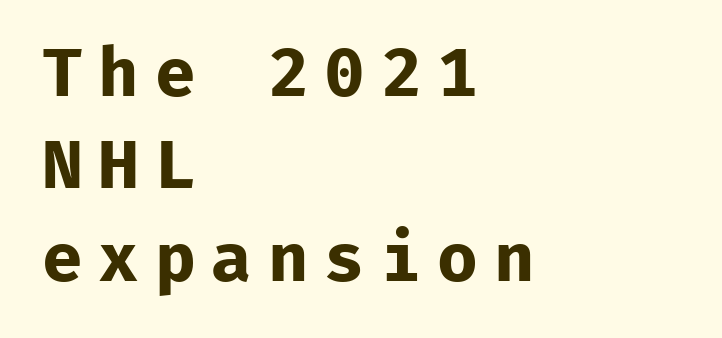
{"serif": "no", "italic": "no", "bold": "yes", "weight": "bold", "width": "normal", "stroke_contrast": "low", "x_height": "medium", "monospaced": "yes", "underline": "no", "align": "left", "line_spacing": "normal", "line_spacing_ratio": 1.36, "letter_spacing": "wide", "letter_spacing_em": 0.23, "glyph_px": 68}
